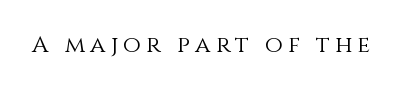
Q: Is the text bold? A: No.
Q: Is the text italic (slanted)? A: No, it is upright.
Q: Is the text underlined? A: No.
Q: Is the spacing between letters normal or unusually wide? A: Unusually wide.
